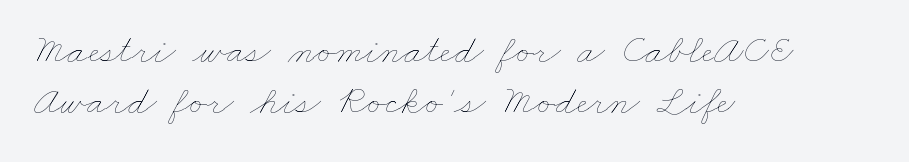
Tracking here is standard; glyphs follow each other at the usual distance. The block of text has a typical density, with ordinary space between rows. In CSS terms this would be text-align: left. The strip under each line holds only bare page. Proportional: the letters do not fall into vertical columns.
